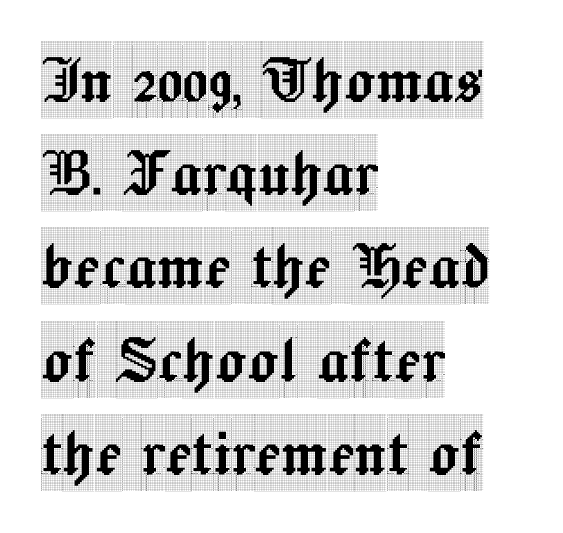
{"serif": "yes", "italic": "no", "width": "condensed", "x_height": "large", "monospaced": "no", "underline": "no", "align": "left", "line_spacing_ratio": 1.21, "letter_spacing": "normal", "letter_spacing_em": 0.0, "glyph_px": 77}
